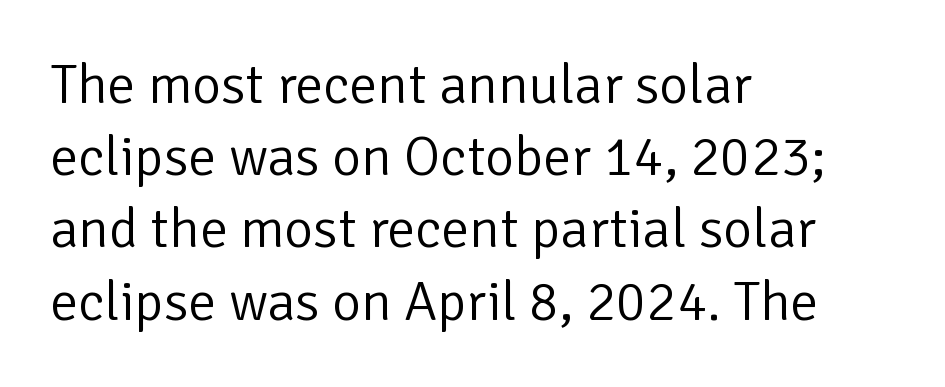
{"serif": "no", "italic": "no", "bold": "no", "weight": "light", "width": "normal", "stroke_contrast": "low", "x_height": "medium", "monospaced": "no", "underline": "no", "align": "left", "line_spacing": "normal", "line_spacing_ratio": 1.29, "letter_spacing": "normal", "letter_spacing_em": 0.0, "glyph_px": 56}
